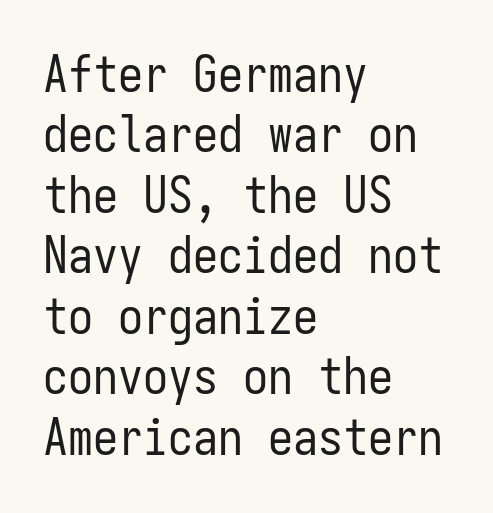
The image shows 50 px regular-weight, condensed sans-serif type, upright, monospaced; set left-aligned, line spacing 1.21x, normal letter spacing, not underlined; low stroke contrast and a medium x-height.
